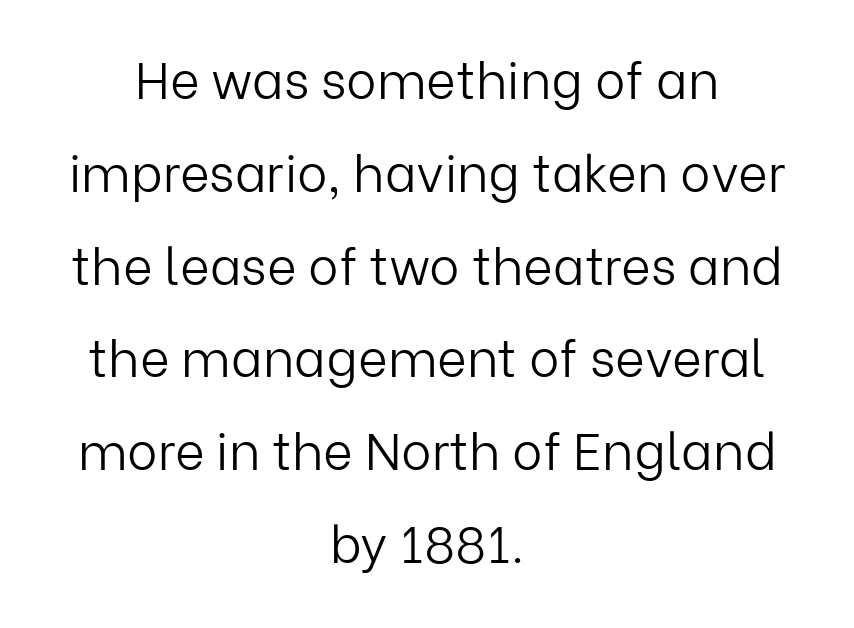
The image shows 51 px light sans-serif type, upright; set centered, line spacing 1.82x, normal letter spacing, not underlined; low stroke contrast and a medium x-height.
